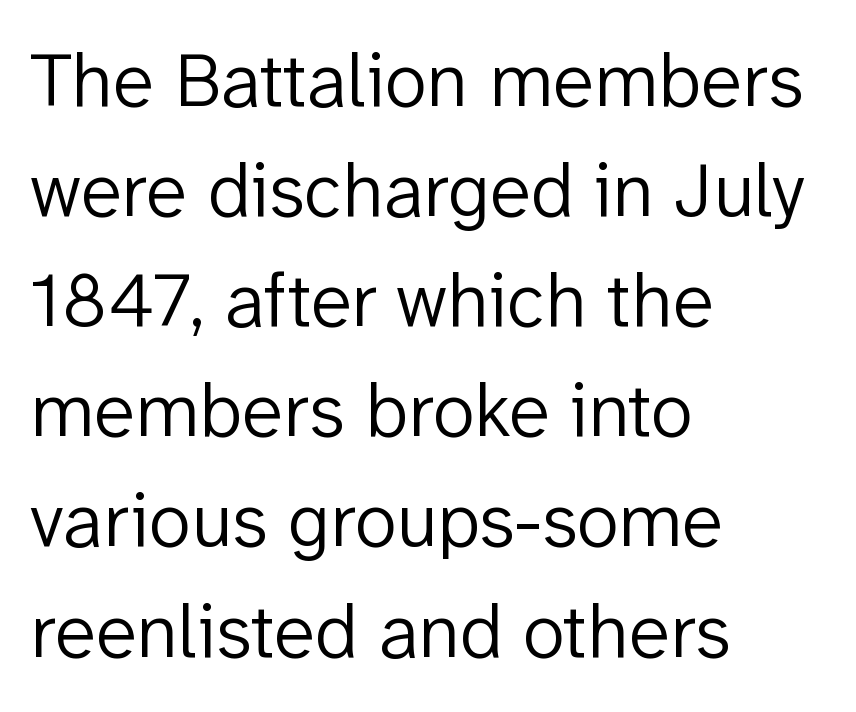
In terms of letterform style, serifs are entirely absent. The leading is moderate, giving the passage an even texture. Is the block centered? No — it sits flush against the left margin. Posture: upright roman. The baseline area is clear.
